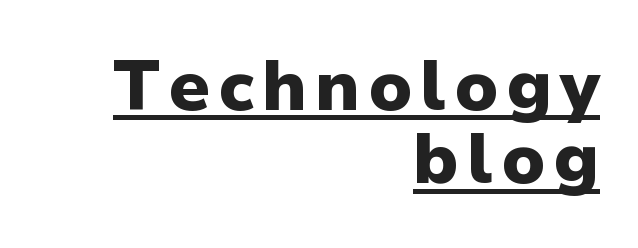
The image shows 70 px heavy sans-serif type, upright; set right-aligned, tight line spacing (1.05x), underlined; low stroke contrast and a medium x-height.
